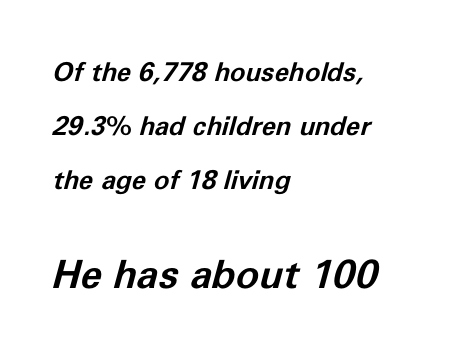
{"italic": "yes", "lean": "right", "slant_degrees": 11, "bold": "yes", "weight": "bold", "width": "normal", "stroke_contrast": "low", "x_height": "medium", "monospaced": "no", "underline": "no", "align": "left", "line_spacing": "loose", "line_spacing_ratio": 2.07, "letter_spacing": "normal", "letter_spacing_em": 0.0, "larger_block": "second", "size_ratio": 1.5, "glyph_px": 39}
